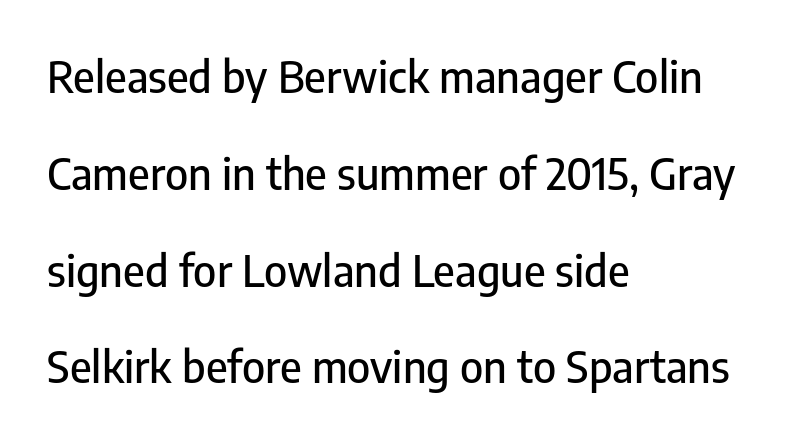
The axis of the letterforms is exactly vertical. One-word summary of the alignment: left. Vertical spacing — loose. Nobody drew a line under any word here. This sample has the flowing, uneven cadence of proportional lettering.
